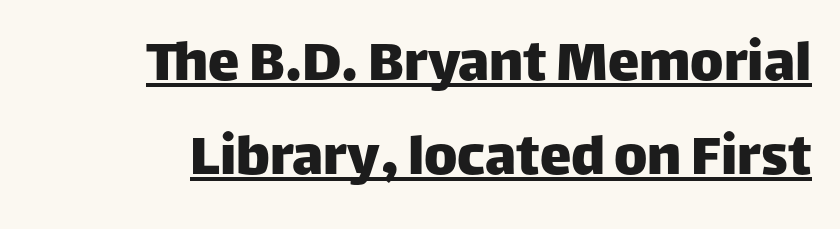
The image shows 63 px sans-serif type, upright; set normal line spacing (1.49x), normal letter spacing, underlined; low stroke contrast and a large x-height.
